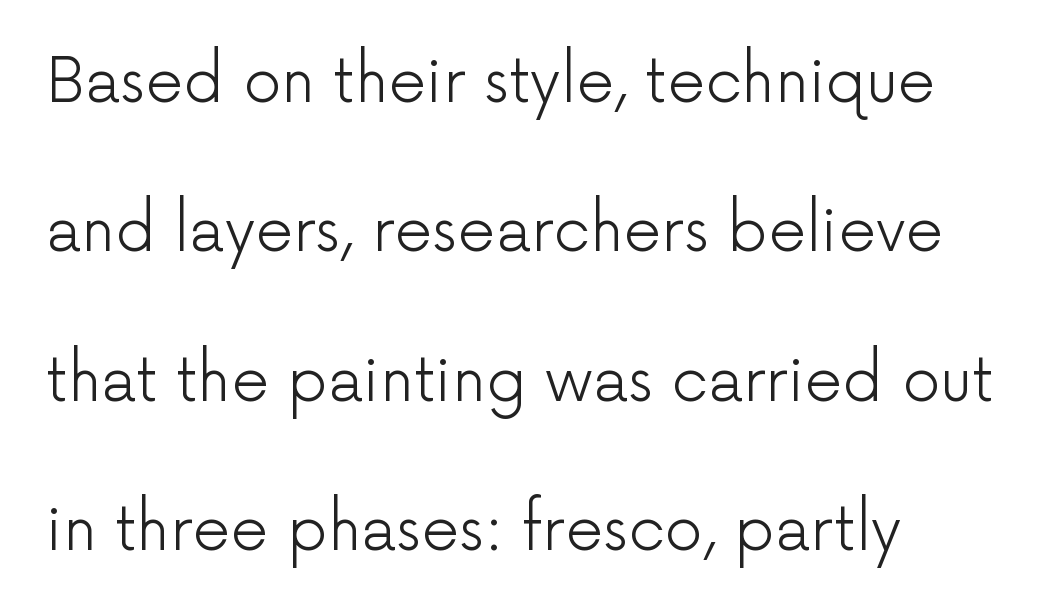
Nothing heavy about these letters — not bold at all. Here the glyphs are tracked normally, forming tight word shapes. Line spacing here is loose. The letters advance in unequal steps, a hallmark of proportional type.
